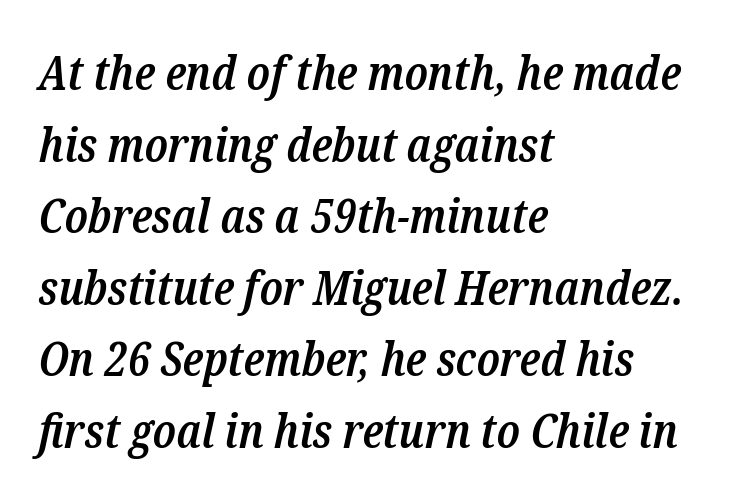
The image shows 48 px semibold, condensed serif type, italic (leaning right); set left-aligned, normal line spacing (1.49x), normal letter spacing, not underlined; low stroke contrast and a medium x-height.
